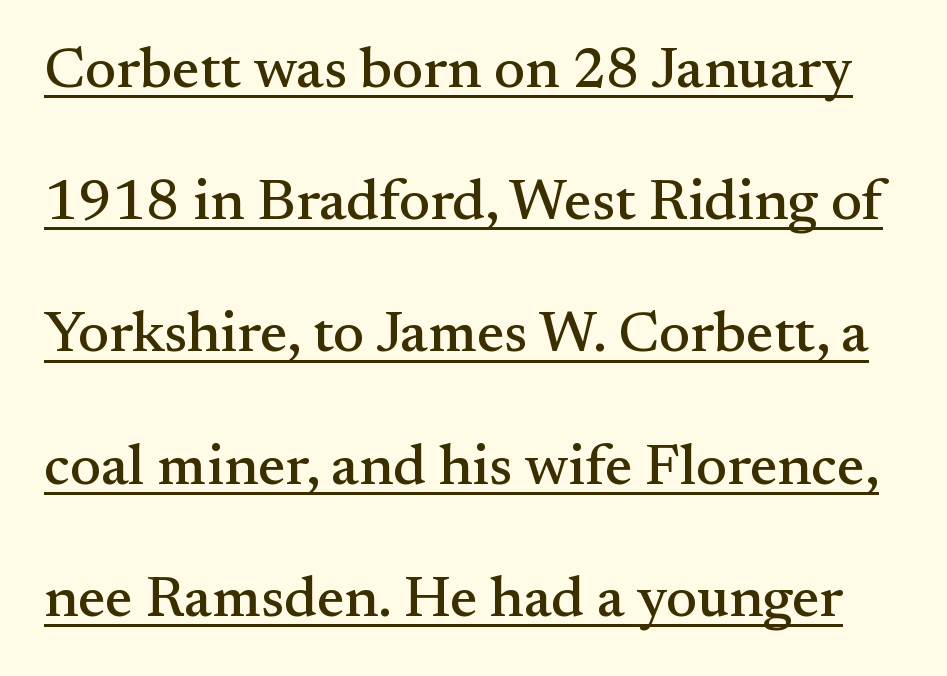
Q: Is the text italic (slanted)? A: No, it is upright.
Q: Is the typeface a serif or a sans-serif typeface? A: Serif.
Q: Is the text underlined? A: Yes.
Q: Is the spacing between letters normal or unusually wide? A: Normal.
Q: Is the spacing between lines tight, normal or loose? A: Loose.
Q: Width (condensed, normal, or wide)? A: Normal.
Q: Stroke contrast? A: Medium.
Q: x-height? A: Small.
Q: Monospaced? A: No.
